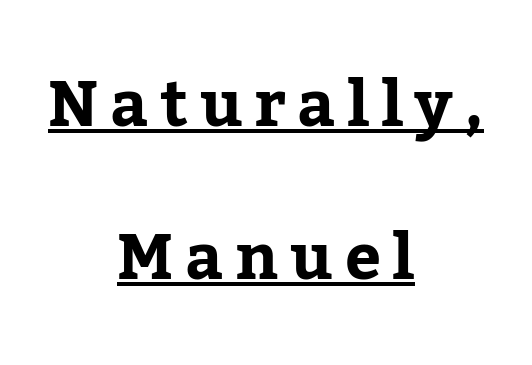
{"serif": "yes", "italic": "no", "bold": "yes", "weight": "bold", "width": "normal", "stroke_contrast": "low", "x_height": "medium", "monospaced": "no", "underline": "yes", "align": "center", "line_spacing": "loose", "line_spacing_ratio": 2.39, "glyph_px": 64}
